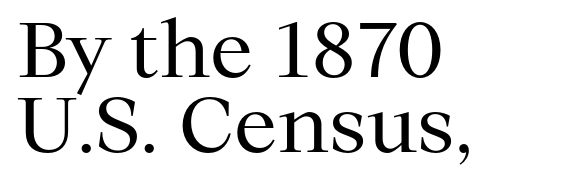
The image shows 77 px regular-weight serif type, upright; set left-aligned, tight line spacing (0.98x), normal letter spacing, not underlined; medium stroke contrast and a medium x-height.
